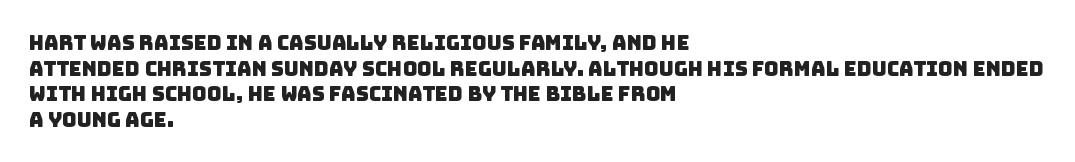
The image shows 20 px text type; set left-aligned, normal line spacing (1.28x), normal letter spacing, not underlined.
